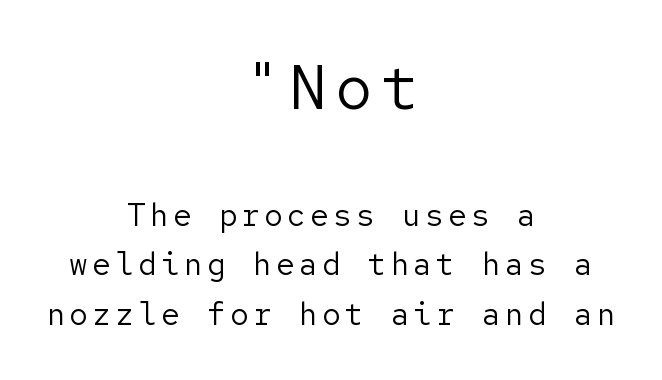
Q: Is the text bold? A: No.
Q: Is the text italic (slanted)? A: No, it is upright.
Q: Is the typeface a serif or a sans-serif typeface? A: Sans-serif.
Q: Is the text underlined? A: No.
Q: How is the paragraph aligned? A: Centered.
Q: Is the spacing between lines tight, normal or loose? A: Normal.
Q: Which block of text is set in a larger size, the first (top) or the second (bottom)? A: The first (top) one.
Q: Width (condensed, normal, or wide)? A: Normal.
Q: Stroke contrast? A: Low.
Q: x-height? A: Medium.
